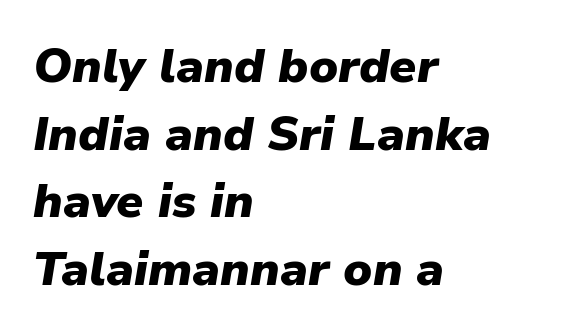
The passage shown is typed in a proportional face where columns would drift. This rendering uses left alignment, leaving the right contour irregular. Caption: bold face, heavy strokes. The axis of the letterforms is tilted away from vertical. Evenly set lines give the paragraph a standard silhouette. The foot of each line stays bare and open.
